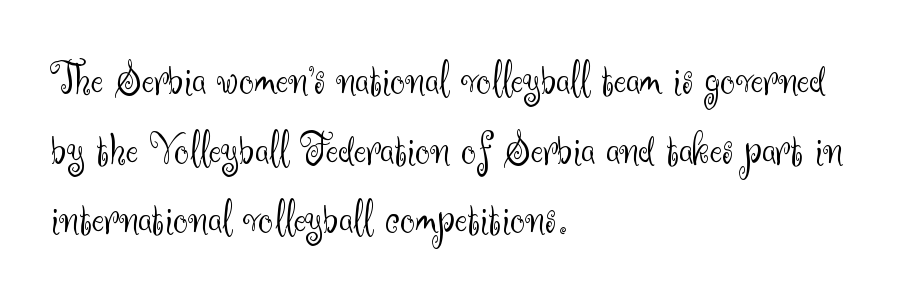
{"serif": "no", "italic": "no", "bold": "no", "weight": "light", "width": "normal", "stroke_contrast": "medium", "x_height": "small", "monospaced": "no", "underline": "no", "align": "left", "line_spacing": "normal", "line_spacing_ratio": 1.48, "letter_spacing": "normal", "letter_spacing_em": 0.0, "glyph_px": 47}
